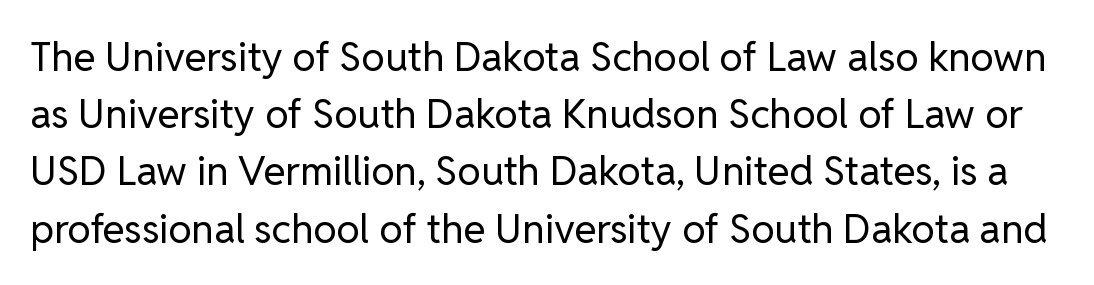
Q: Is the text bold? A: No.
Q: Is the text italic (slanted)? A: No, it is upright.
Q: Is the typeface a serif or a sans-serif typeface? A: Sans-serif.
Q: Is the text underlined? A: No.
Q: Is the spacing between letters normal or unusually wide? A: Normal.
Q: Is the spacing between lines tight, normal or loose? A: Normal.
Q: Width (condensed, normal, or wide)? A: Normal.
Q: Stroke contrast? A: Low.
Q: x-height? A: Medium.
Q: Monospaced? A: No.
